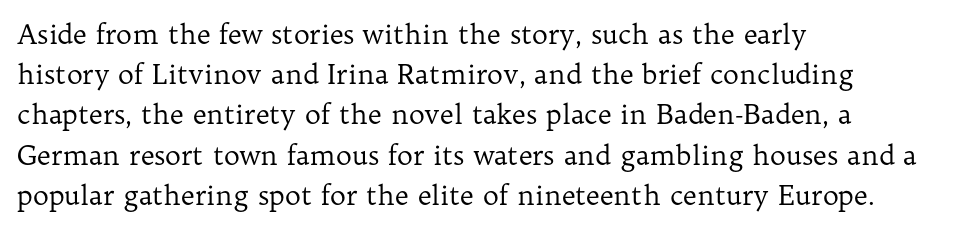
{"italic": "no", "bold": "no", "underline": "no", "align": "left", "line_spacing": "normal", "line_spacing_ratio": 1.49, "letter_spacing": "normal", "letter_spacing_em": 0.0, "glyph_px": 27}
